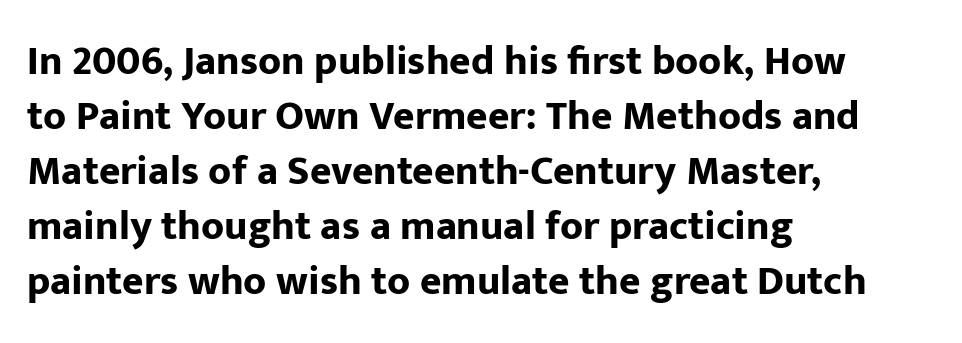
{"serif": "no", "italic": "no", "bold": "yes", "weight": "bold", "width": "normal", "stroke_contrast": "low", "x_height": "medium", "monospaced": "no", "underline": "no", "align": "left", "line_spacing": "normal", "line_spacing_ratio": 1.34, "letter_spacing": "normal", "letter_spacing_em": 0.0, "glyph_px": 41}
